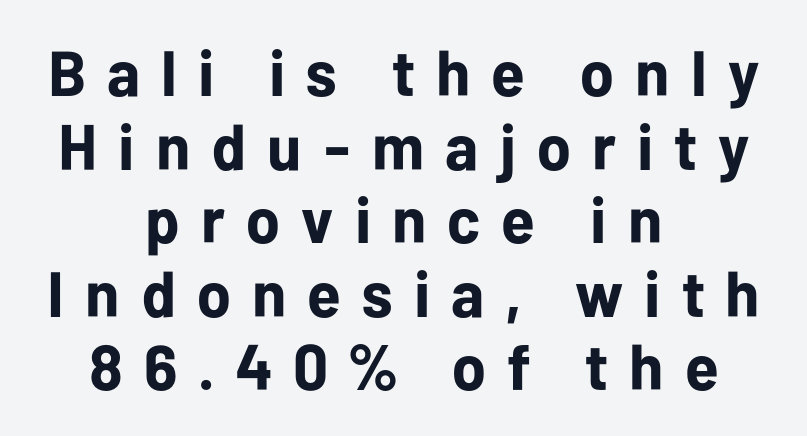
This sample has the flowing, uneven cadence of proportional lettering. Tall strokes in this sample are plumb rather than angled. Each glyph is drawn with heavy, bold strokes. Honestly, the rows look squashed on top of each other. Casual observation: everything's sitting right in the middle.
